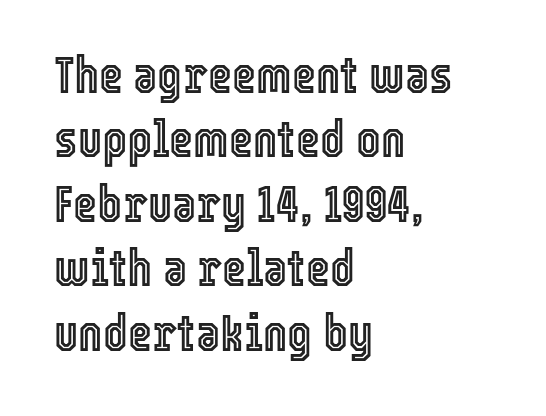
The image shows 52 px condensed type, upright; set left-aligned, line spacing 1.24x, normal letter spacing, not underlined; a medium x-height.
